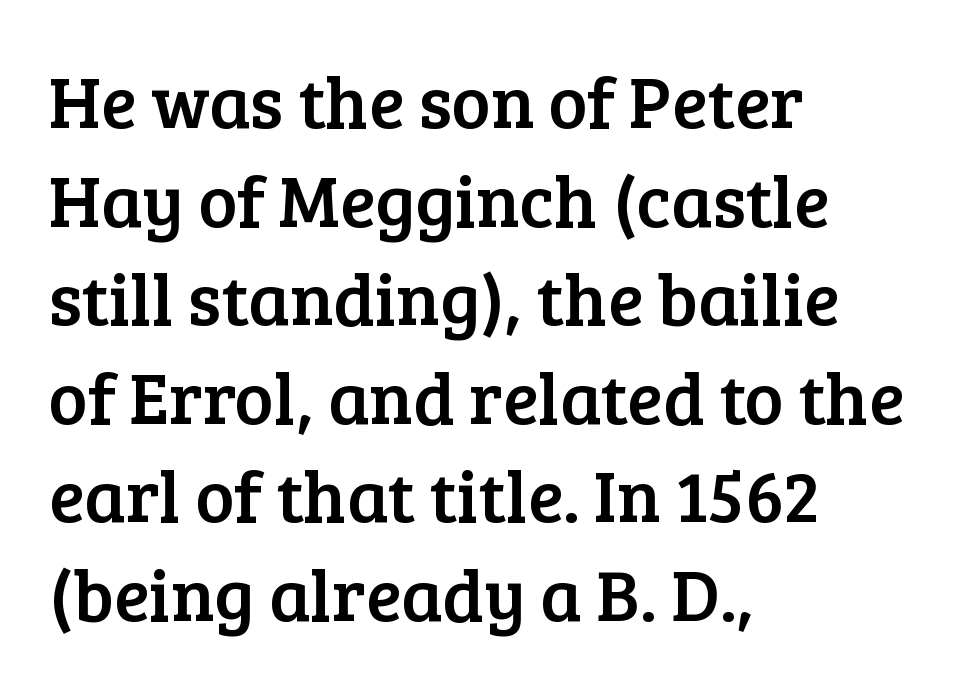
The image shows 73 px serif type, upright; set left-aligned, normal line spacing (1.35x), normal letter spacing, not underlined; low stroke contrast and a medium x-height.
